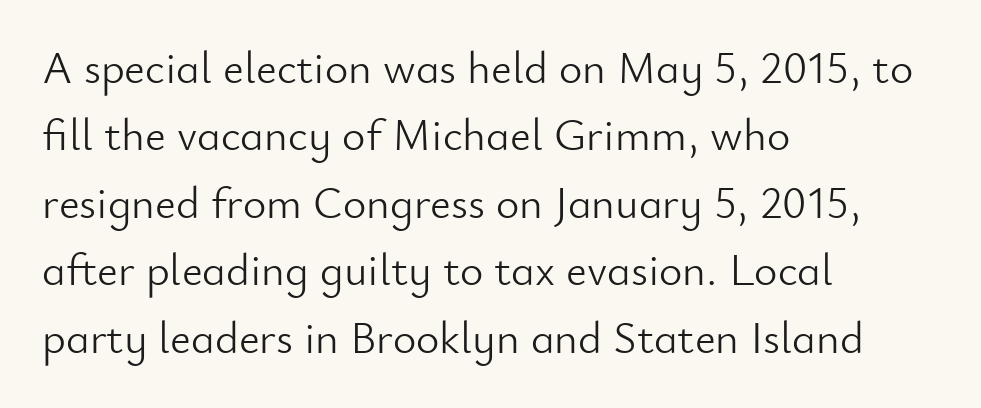
{"serif": "no", "italic": "no", "bold": "no", "weight": "light", "width": "normal", "stroke_contrast": "low", "x_height": "small", "monospaced": "no", "underline": "no", "align": "left", "line_spacing": "normal", "line_spacing_ratio": 1.5, "letter_spacing": "normal", "letter_spacing_em": 0.0, "glyph_px": 45}
